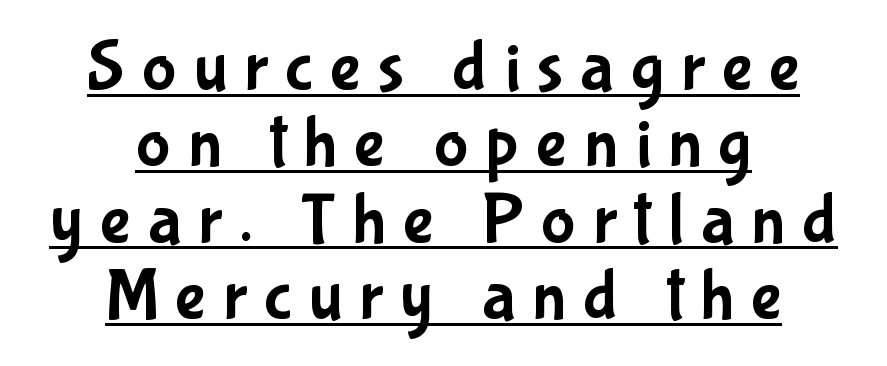
The image shows 72 px condensed sans-serif type, upright; set centered, tight line spacing (1.06x), unusually wide letter spacing (+0.24 em), underlined; low stroke contrast and a medium x-height.
